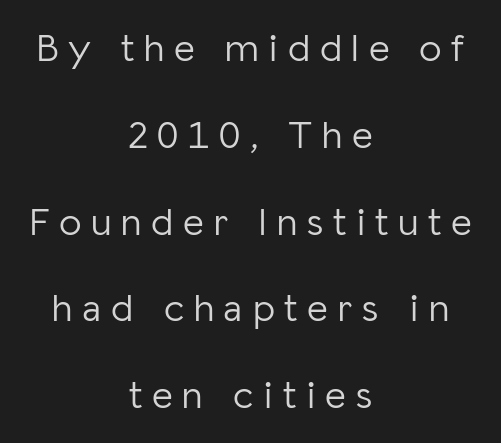
If you folded the block vertically in half, each line would mirror itself in length. These lines are composed in type without serifs. The rendering uses a large line-height, opening up the rows. Stems and bowls with no extra thickness — not bold.
